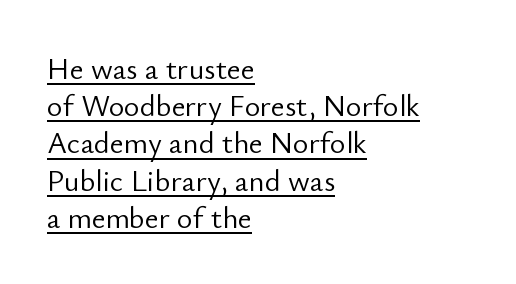
Q: Is the text bold? A: No.
Q: Is the text italic (slanted)? A: No, it is upright.
Q: Is the typeface a serif or a sans-serif typeface? A: Sans-serif.
Q: Is the text underlined? A: Yes.
Q: How is the paragraph aligned? A: Left-aligned.
Q: Is the spacing between letters normal or unusually wide? A: Normal.
Q: Width (condensed, normal, or wide)? A: Normal.
Q: Stroke contrast? A: Low.
Q: x-height? A: Small.
Q: Monospaced? A: No.
